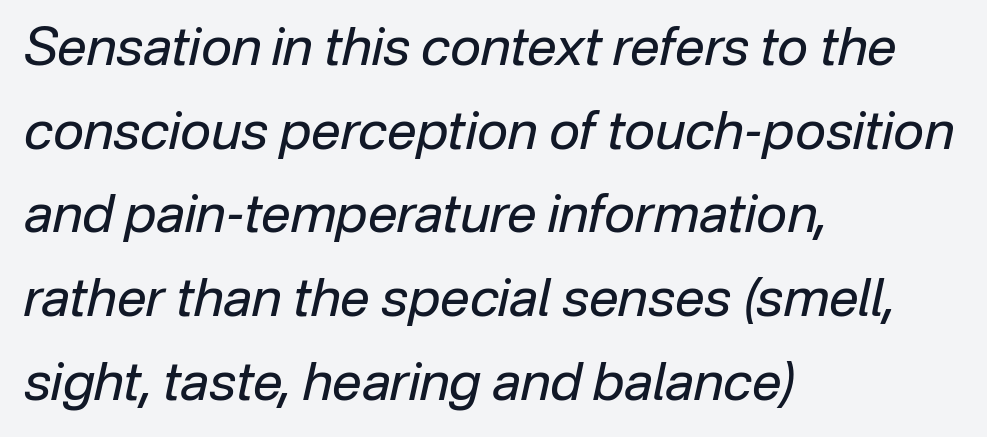
The image shows 53 px regular-weight type, italic (leaning right); set left-aligned, normal line spacing (1.58x), normal letter spacing, not underlined; low stroke contrast and a medium x-height.
